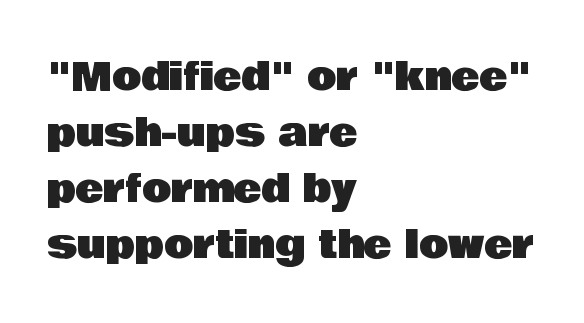
If you measured baseline to baseline, you'd find a middling distance. Inter-character spacing is left at the font's built-in metrics. Type style note: lacks serifs. The specimen reads as upright at a glance. The gap between lines stays unmarked.
